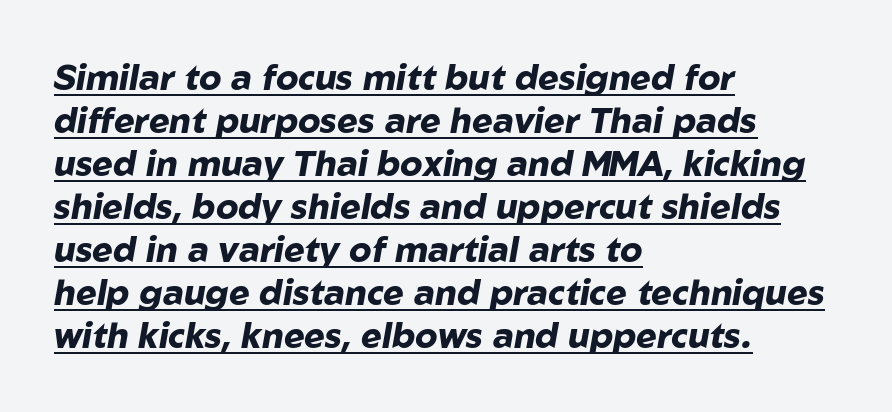
The image shows 35 px heavy type, italic (leaning right); set left-aligned, line spacing 1.23x, normal letter spacing, underlined; low stroke contrast and a medium x-height.
